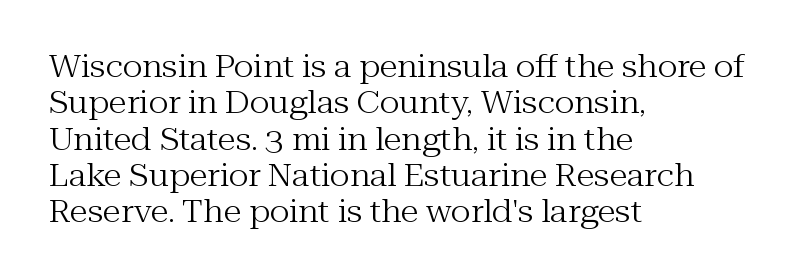
The image shows 30 px regular-weight serif type, upright; set left-aligned, line spacing 1.21x, normal letter spacing, not underlined; medium stroke contrast and a medium x-height.
